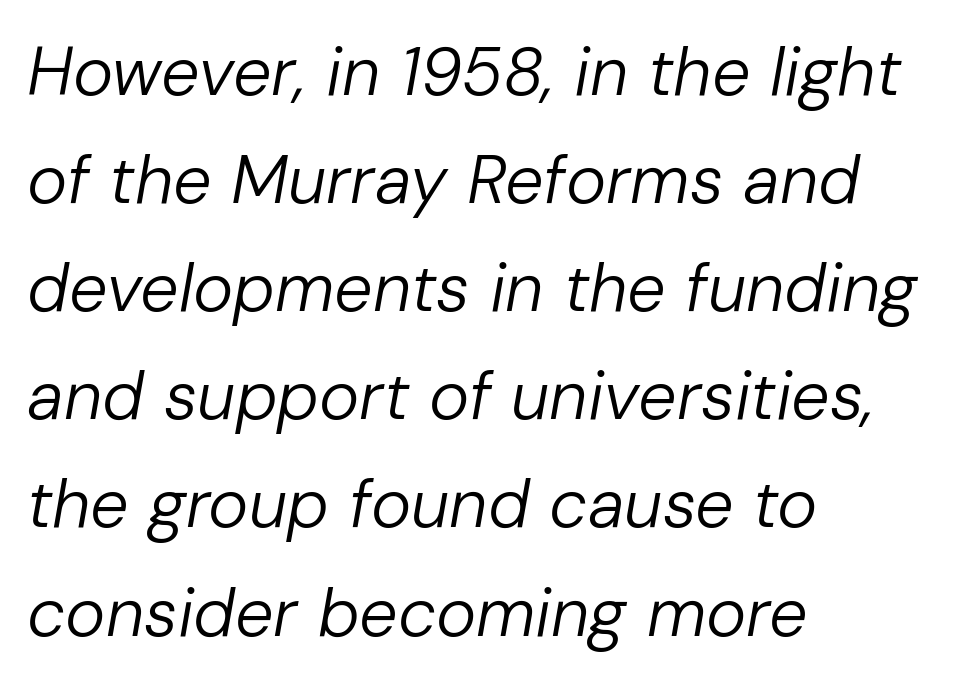
Q: Is the text bold? A: No.
Q: Is the text italic (slanted)? A: Yes, it leans right by about 10 degrees.
Q: Is the text underlined? A: No.
Q: How is the paragraph aligned? A: Left-aligned.
Q: Is the spacing between letters normal or unusually wide? A: Normal.
Q: Is the spacing between lines tight, normal or loose? A: Normal.
Q: Width (condensed, normal, or wide)? A: Normal.
Q: Stroke contrast? A: Low.
Q: x-height? A: Medium.
Q: Monospaced? A: No.
